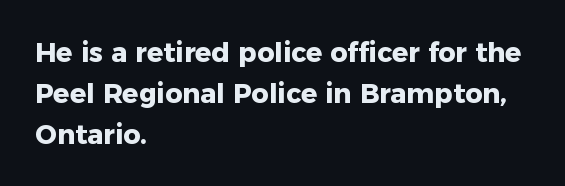
Q: Is the text bold? A: Yes.
Q: Is the text italic (slanted)? A: No, it is upright.
Q: Is the text underlined? A: No.
Q: How is the paragraph aligned? A: Left-aligned.
Q: Is the spacing between letters normal or unusually wide? A: Normal.
Q: Is the spacing between lines tight, normal or loose? A: Normal.
